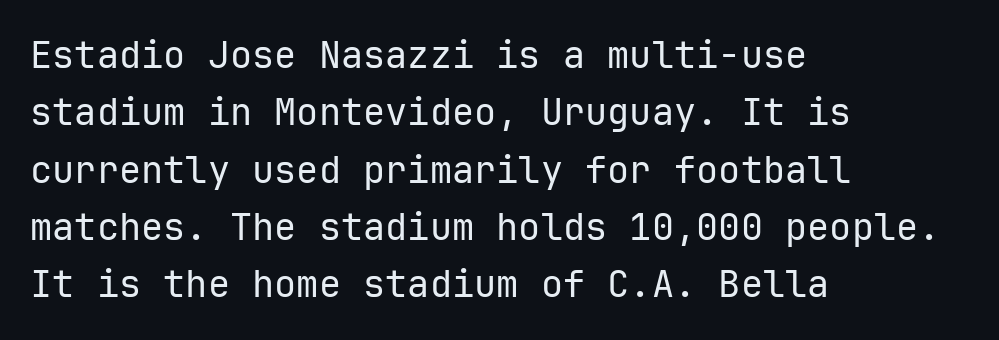
Q: Is the text bold? A: No.
Q: Is the text italic (slanted)? A: No, it is upright.
Q: Is the typeface a serif or a sans-serif typeface? A: Sans-serif.
Q: Is the text underlined? A: No.
Q: How is the paragraph aligned? A: Left-aligned.
Q: Is the spacing between letters normal or unusually wide? A: Normal.
Q: Is the spacing between lines tight, normal or loose? A: Normal.
Q: Width (condensed, normal, or wide)? A: Normal.
Q: Stroke contrast? A: Low.
Q: x-height? A: Medium.
Q: Monospaced? A: Yes.
